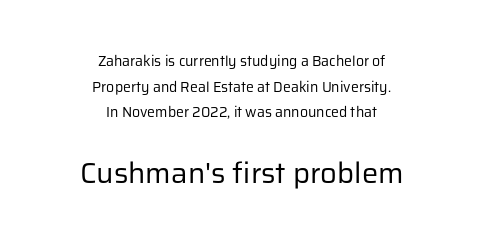
Q: Is the text bold? A: No.
Q: Is the text italic (slanted)? A: No, it is upright.
Q: Is the typeface a serif or a sans-serif typeface? A: Sans-serif.
Q: Is the text underlined? A: No.
Q: How is the paragraph aligned? A: Centered.
Q: Is the spacing between letters normal or unusually wide? A: Normal.
Q: Which block of text is set in a larger size, the first (top) or the second (bottom)? A: The second (bottom) one.
Q: Width (condensed, normal, or wide)? A: Normal.
Q: Stroke contrast? A: Low.
Q: x-height? A: Medium.
Q: Monospaced? A: No.
